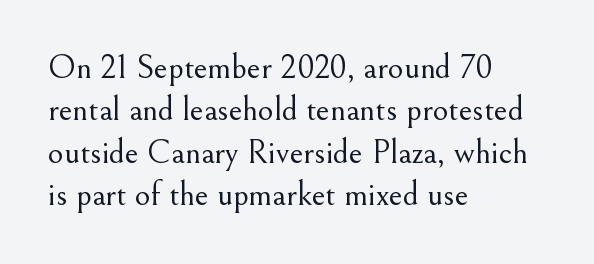
Caption: face not bold, strokes unweighted. The block of text has a typical density, with ordinary space between rows. These lines are rendered in a variable-pitch font. These lines stack with their left ends in a neat column. Classification — serif. Caption: standard tracking, unaltered.
